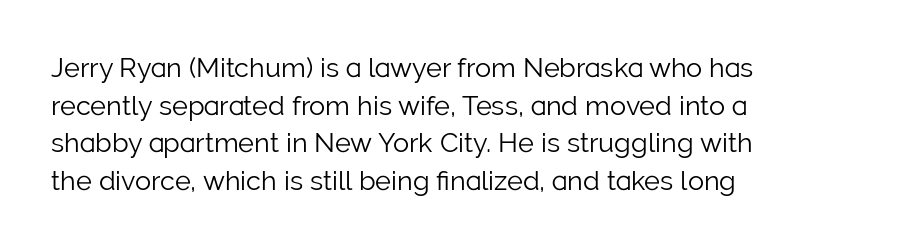
The image shows 27 px text type, upright; set left-aligned, normal line spacing (1.39x), normal letter spacing, not underlined.
